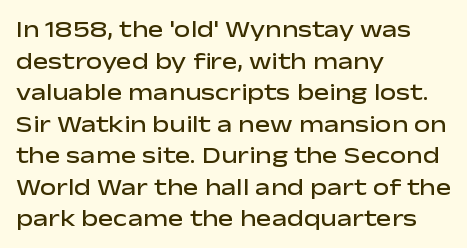
The image shows 23 px text type, upright; set left-aligned, normal line spacing (1.37x), normal letter spacing, not underlined.
